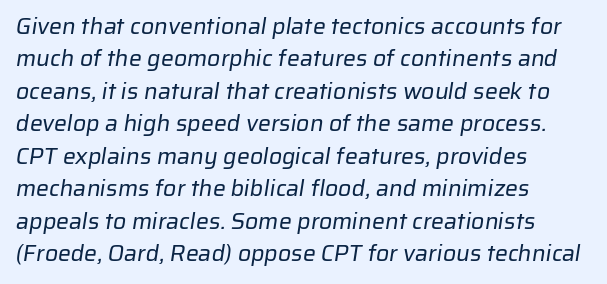
Successive baselines arrive at the customary interval. Standard letterfit; no display-style spreading of the glyphs. Any mark beneath the type? The region is blank. Every row of glyphs begins at an identical x-position on the left. The weight tops out at a normal text grade.
